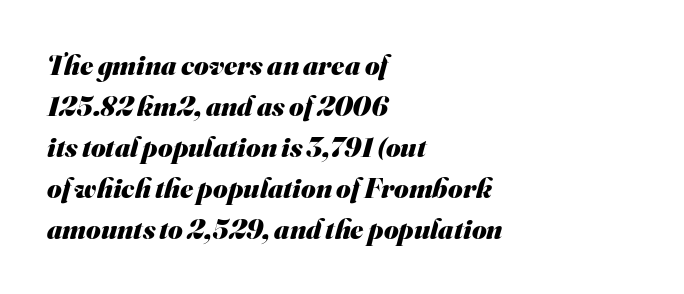
{"serif": "no", "bold": "yes", "weight": "heavy", "width": "normal", "stroke_contrast": "medium", "x_height": "small", "monospaced": "no", "underline": "no", "align": "left", "line_spacing": "normal", "line_spacing_ratio": 1.46, "letter_spacing": "normal", "letter_spacing_em": 0.0, "glyph_px": 28}
